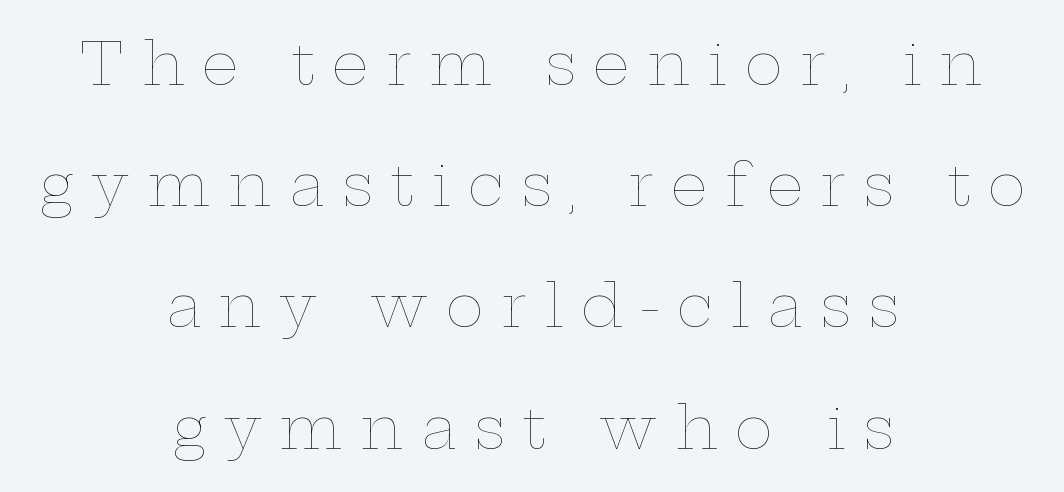
The image shows 58 px thin, wide type, upright; set centered, loose line spacing (2.09x), unusually wide letter spacing (+0.3 em), not underlined; low stroke contrast and a medium x-height.
